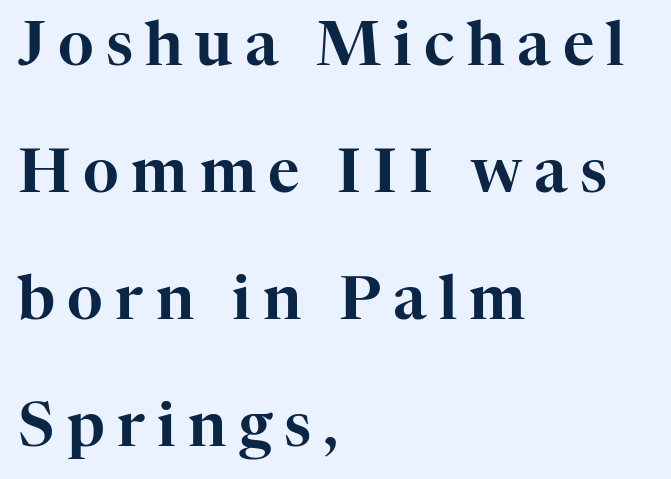
{"serif": "yes", "italic": "no", "width": "normal", "stroke_contrast": "high", "x_height": "medium", "monospaced": "no", "underline": "no", "align": "left", "line_spacing": "loose", "line_spacing_ratio": 2.08, "letter_spacing": "wide", "letter_spacing_em": 0.2, "glyph_px": 61}
